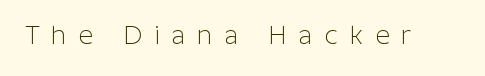
{"italic": "no", "bold": "no", "underline": "no", "letter_spacing": "wide", "letter_spacing_em": 0.49, "glyph_px": 25}
